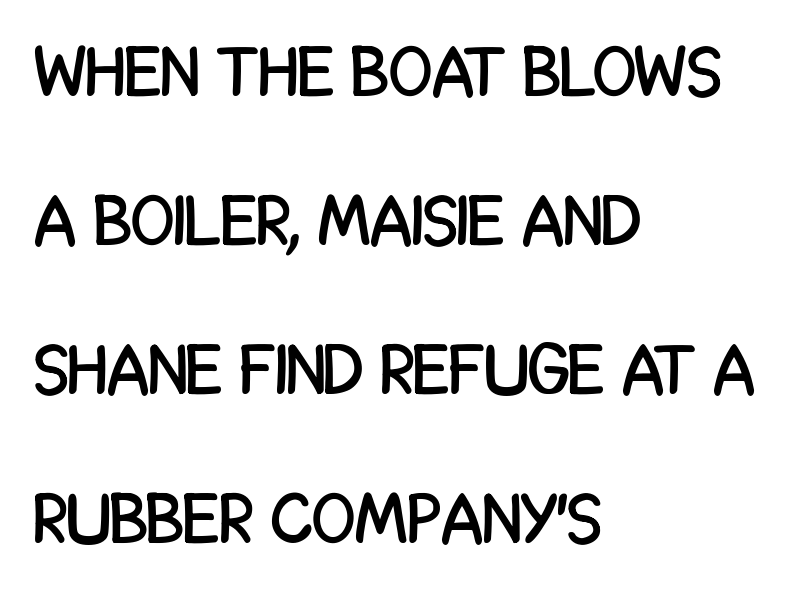
These lines stand farther apart than default settings would place them. Casual observation: everything's shoved over to the left. These lines are rendered in a variable-pitch font. The rendering shows plain stroke endings on the letterforms — a sans-serif design. Look at the tracking — it's just the regular setting, nothing added.
